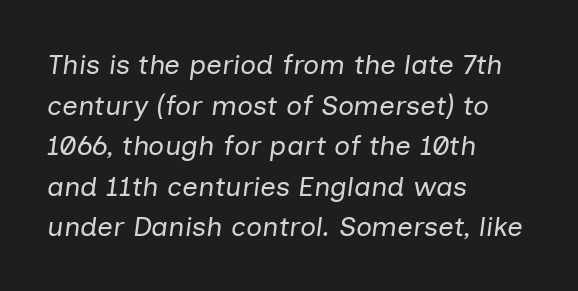
Q: Is the text bold? A: No.
Q: Is the text italic (slanted)? A: Yes, it leans right by about 7 degrees.
Q: Is the text underlined? A: No.
Q: How is the paragraph aligned? A: Left-aligned.
Q: Is the spacing between letters normal or unusually wide? A: Normal.
Q: Is the spacing between lines tight, normal or loose? A: Normal.
Q: Width (condensed, normal, or wide)? A: Normal.
Q: Stroke contrast? A: Low.
Q: x-height? A: Medium.
Q: Monospaced? A: No.
